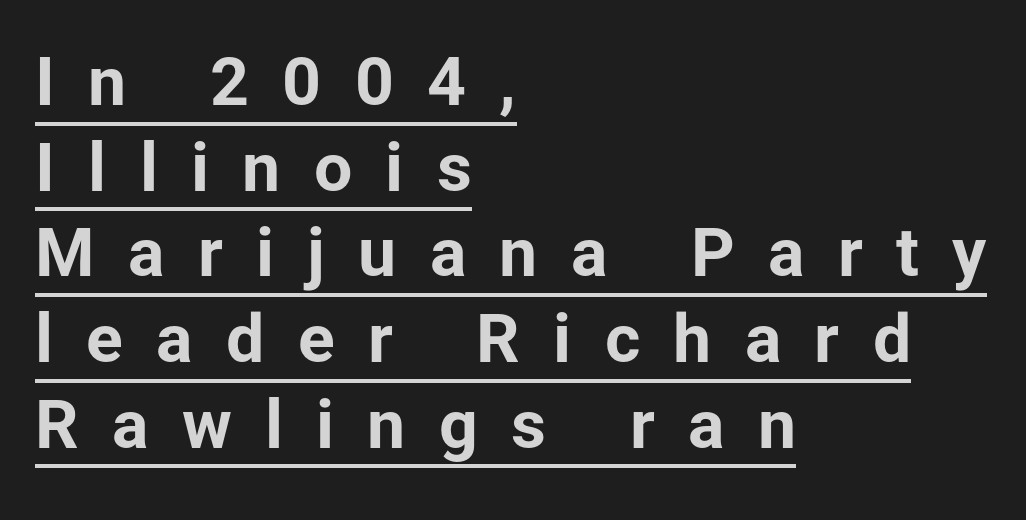
Emphasis is given by a line drawn under the lettering. The rows are spaced the way most documents space them. Posture: straight, roman, zero tilt. Substantial extra tracking has been applied to these lines.
